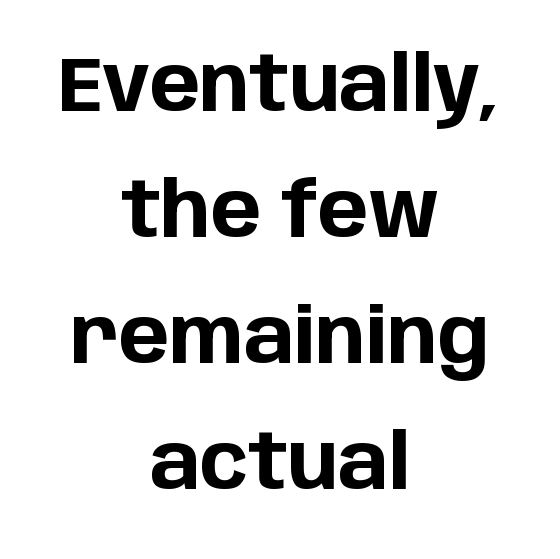
This sample is center-justified, so both line endings float freely. On the weight axis this lands at bold, roughly 700. Horizontal bands of white between lines are of average thickness. Does the lettering tilt? It doesn't — this is upright.
